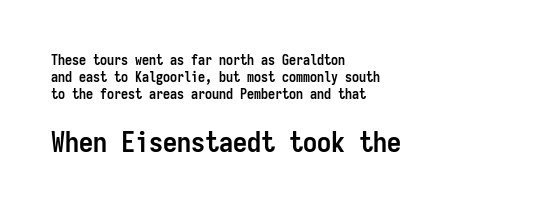
Q: Is the text bold? A: Yes.
Q: Is the text italic (slanted)? A: No, it is upright.
Q: Is the typeface a serif or a sans-serif typeface? A: Sans-serif.
Q: Is the text underlined? A: No.
Q: How is the paragraph aligned? A: Left-aligned.
Q: Is the spacing between letters normal or unusually wide? A: Normal.
Q: Which block of text is set in a larger size, the first (top) or the second (bottom)? A: The second (bottom) one.
Q: Width (condensed, normal, or wide)? A: Condensed.
Q: Stroke contrast? A: Low.
Q: x-height? A: Medium.
Q: Monospaced? A: Yes.
